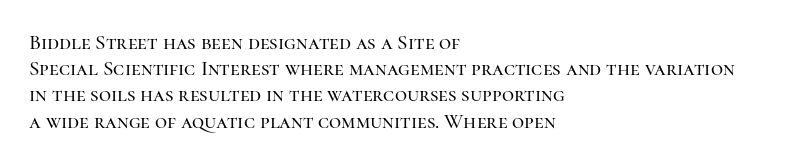
Q: Is the text italic (slanted)? A: No, it is upright.
Q: Is the text underlined? A: No.
Q: How is the paragraph aligned? A: Left-aligned.
Q: Is the spacing between letters normal or unusually wide? A: Normal.
Q: Is the spacing between lines tight, normal or loose? A: Normal.
